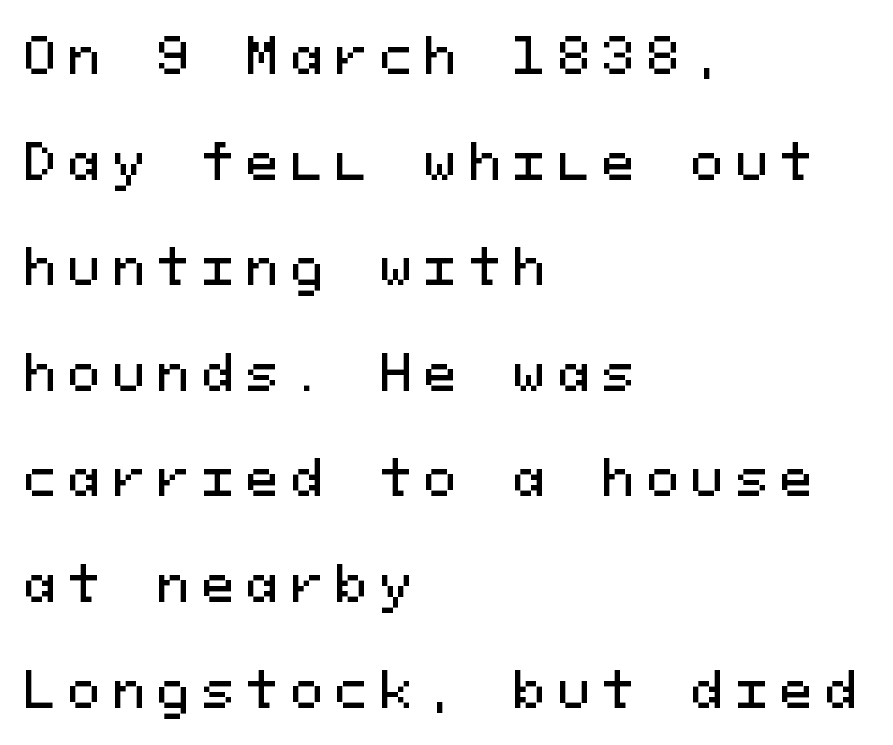
Q: Is the text italic (slanted)? A: No, it is upright.
Q: Is the typeface a serif or a sans-serif typeface? A: Sans-serif.
Q: Is the text underlined? A: No.
Q: How is the paragraph aligned? A: Left-aligned.
Q: Is the spacing between letters normal or unusually wide? A: Unusually wide.
Q: Is the spacing between lines tight, normal or loose? A: Loose.
Q: Width (condensed, normal, or wide)? A: Normal.
Q: Stroke contrast? A: Medium.
Q: x-height? A: Medium.
Q: Monospaced? A: Yes.
